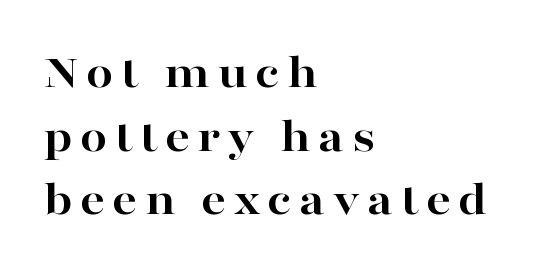
Q: Is the text bold? A: Yes.
Q: Is the text italic (slanted)? A: No, it is upright.
Q: Is the typeface a serif or a sans-serif typeface? A: Serif.
Q: Is the text underlined? A: No.
Q: How is the paragraph aligned? A: Left-aligned.
Q: Is the spacing between lines tight, normal or loose? A: Normal.
Q: Width (condensed, normal, or wide)? A: Wide.
Q: Stroke contrast? A: High.
Q: x-height? A: Medium.
Q: Monospaced? A: No.
